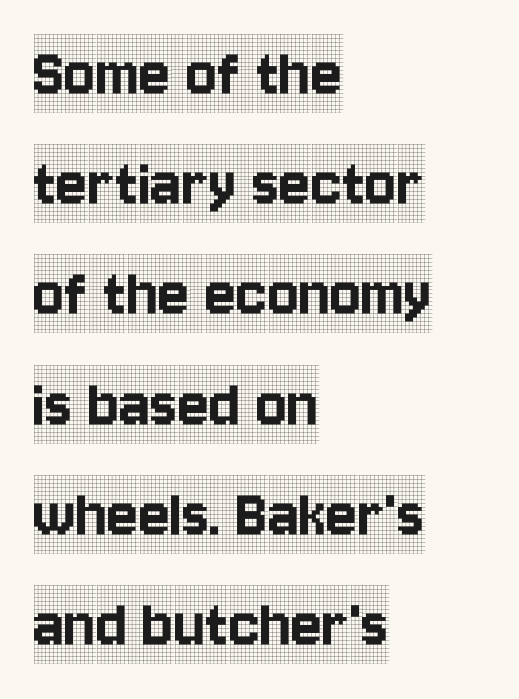
The image shows 73 px condensed serif type, upright; set left-aligned, normal line spacing (1.51x), normal letter spacing, not underlined; a large x-height.
